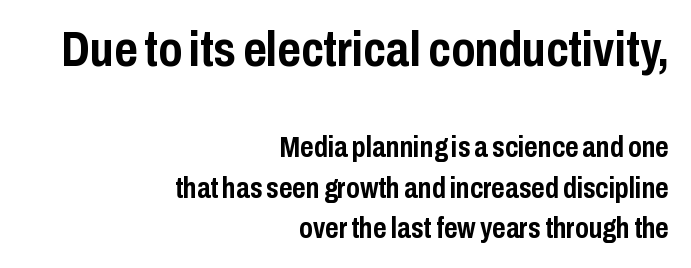
The tracking reads as untouched default to a designer's eye. The rows are spaced the way most documents space them. Character size in the leading block exceeds that of the trailing block. These lines stack with their right ends in a neat column.
